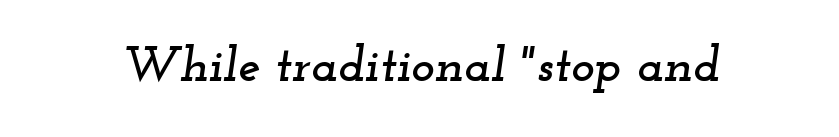
Q: Is the text italic (slanted)? A: Yes, it leans right by about 12 degrees.
Q: Is the typeface a serif or a sans-serif typeface? A: Serif.
Q: Is the text underlined? A: No.
Q: Is the spacing between letters normal or unusually wide? A: Normal.
Q: Width (condensed, normal, or wide)? A: Wide.
Q: Stroke contrast? A: Low.
Q: x-height? A: Small.
Q: Monospaced? A: No.
